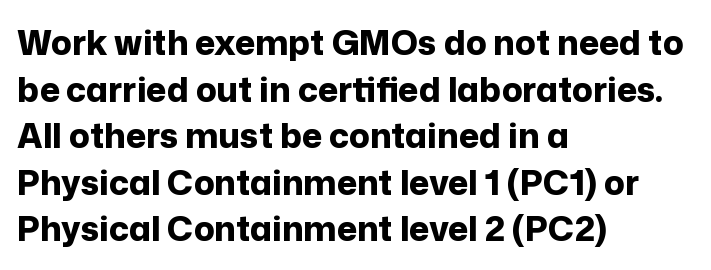
The typeface chosen for these lines omits serifs. The designer left line spacing at the default. The strokes are fattened all the way to bold. Think of a printed novel: that variable character pitch is what you see here. The ragged edge is on the right, which tells us the setting is flush left.
